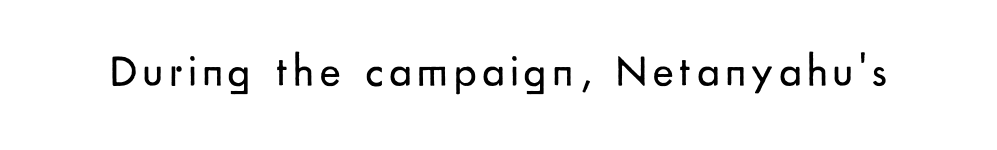
The image shows 45 px regular-weight sans-serif type, upright; set not underlined; low stroke contrast and a small x-height.
